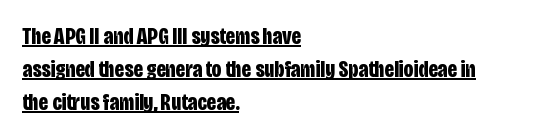
Q: Is the text bold? A: Yes.
Q: Is the text italic (slanted)? A: No, it is upright.
Q: Is the text underlined? A: Yes.
Q: How is the paragraph aligned? A: Left-aligned.
Q: Is the spacing between letters normal or unusually wide? A: Normal.
Q: Is the spacing between lines tight, normal or loose? A: Normal.
